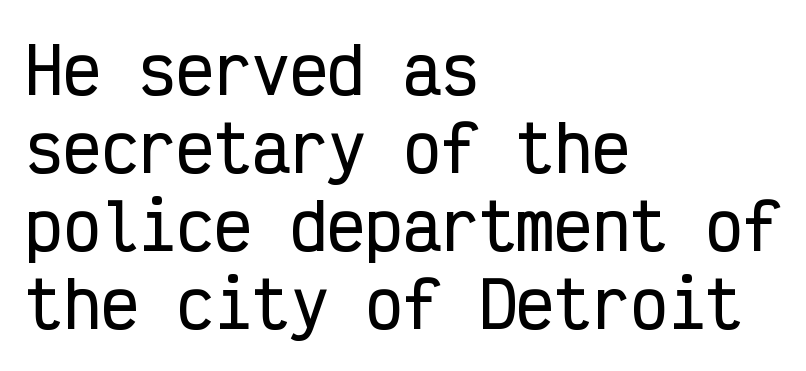
Q: Is the text italic (slanted)? A: No, it is upright.
Q: Is the typeface a serif or a sans-serif typeface? A: Sans-serif.
Q: Is the text underlined? A: No.
Q: How is the paragraph aligned? A: Left-aligned.
Q: Is the spacing between letters normal or unusually wide? A: Normal.
Q: Width (condensed, normal, or wide)? A: Condensed.
Q: Stroke contrast? A: Low.
Q: x-height? A: Medium.
Q: Monospaced? A: Yes.
